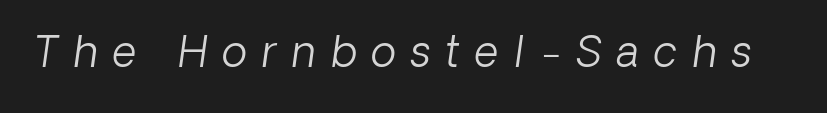
The image shows 42 px light type, italic (leaning right); set unusually wide letter spacing (+0.36 em), not underlined; low stroke contrast and a medium x-height.
